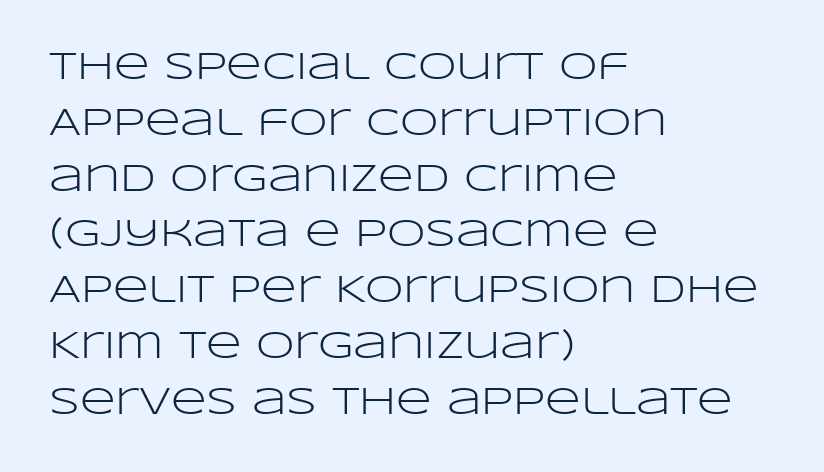
The image shows 39 px light, wide sans-serif type, upright; set left-aligned, normal line spacing (1.43x), normal letter spacing, not underlined; low stroke contrast and a large x-height.
